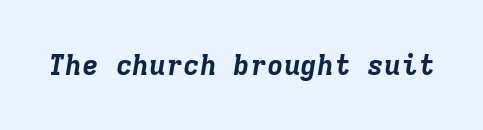
Q: Is the text bold? A: Yes.
Q: Is the text italic (slanted)? A: Yes, it leans right by about 9 degrees.
Q: Is the text underlined? A: No.
Q: Is the spacing between letters normal or unusually wide? A: Normal.
Q: Width (condensed, normal, or wide)? A: Normal.
Q: Stroke contrast? A: Low.
Q: x-height? A: Medium.
Q: Monospaced? A: Yes.
